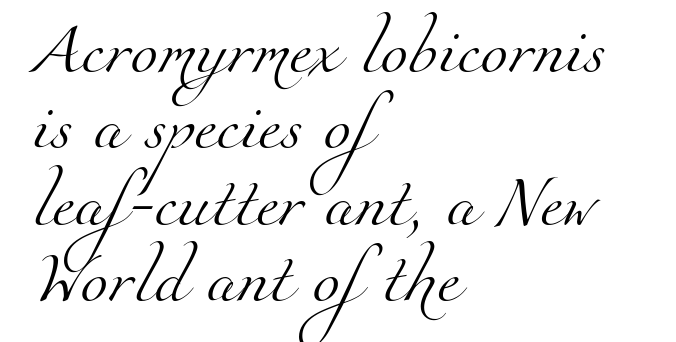
Q: Is the text bold? A: No.
Q: Is the typeface a serif or a sans-serif typeface? A: Serif.
Q: Is the text underlined? A: No.
Q: How is the paragraph aligned? A: Left-aligned.
Q: Is the spacing between letters normal or unusually wide? A: Normal.
Q: Is the spacing between lines tight, normal or loose? A: Normal.
Q: Width (condensed, normal, or wide)? A: Normal.
Q: Stroke contrast? A: Medium.
Q: x-height? A: Small.
Q: Monospaced? A: No.
